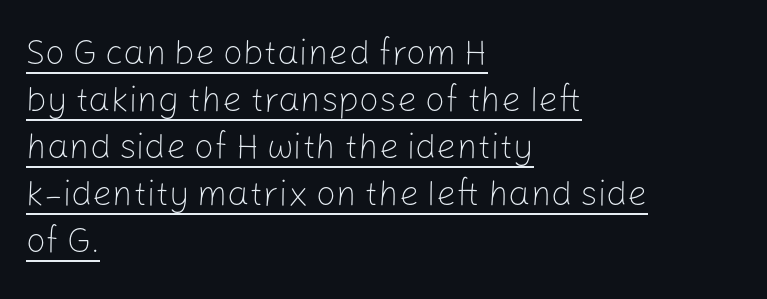
The image shows 35 px light sans-serif type, upright; set left-aligned, normal line spacing (1.34x), normal letter spacing, underlined; low stroke contrast and a medium x-height.
